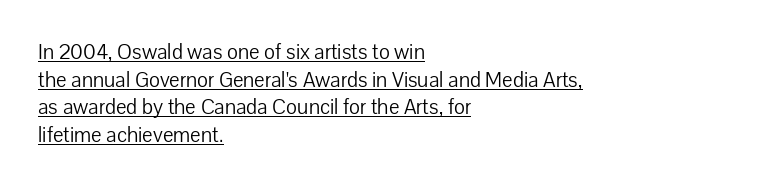
{"italic": "no", "bold": "no", "underline": "yes", "align": "left", "line_spacing": "normal", "line_spacing_ratio": 1.32, "letter_spacing": "normal", "letter_spacing_em": 0.0, "glyph_px": 21}
